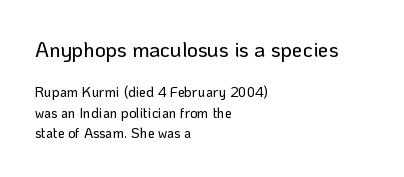
In terms of leading, this rendering sits right in the middle. The area under the type is left untouched. Block one is the big one; block two sits smaller underneath. Which margin do the lines hug? The left one — the right edge is uneven. The type is set solid horizontally, with unmodified tracking. Every character sits straight up, as roman type does.
